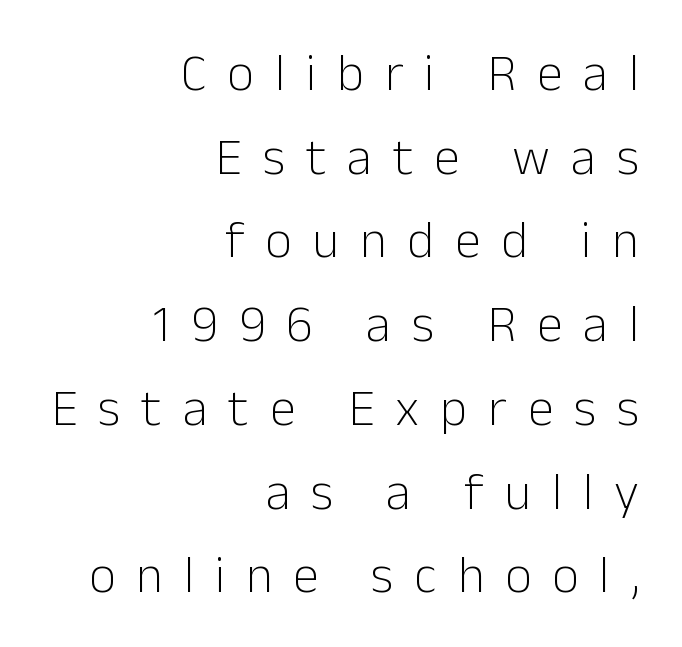
Q: Is the text bold? A: No.
Q: Is the text italic (slanted)? A: No, it is upright.
Q: Is the typeface a serif or a sans-serif typeface? A: Sans-serif.
Q: Is the text underlined? A: No.
Q: How is the paragraph aligned? A: Right-aligned.
Q: Is the spacing between letters normal or unusually wide? A: Unusually wide.
Q: Is the spacing between lines tight, normal or loose? A: Normal.
Q: Width (condensed, normal, or wide)? A: Normal.
Q: Stroke contrast? A: Low.
Q: x-height? A: Medium.
Q: Monospaced? A: No.
